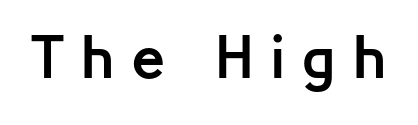
Here the designer chose a conventional face with non-uniform glyph widths. These lines are composed in type without serifs. A dark, heavy texture on the line: the type is bold. Beneath every word, the page is bare.
